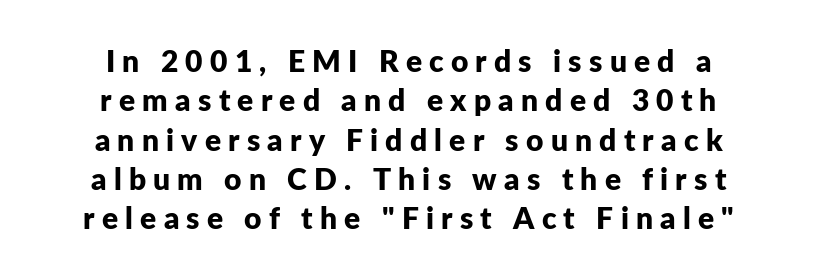
Q: Is the text bold? A: Yes.
Q: Is the text italic (slanted)? A: No, it is upright.
Q: Is the typeface a serif or a sans-serif typeface? A: Sans-serif.
Q: Is the text underlined? A: No.
Q: How is the paragraph aligned? A: Centered.
Q: Is the spacing between letters normal or unusually wide? A: Unusually wide.
Q: Is the spacing between lines tight, normal or loose? A: Normal.
Q: Width (condensed, normal, or wide)? A: Normal.
Q: Stroke contrast? A: Low.
Q: x-height? A: Medium.
Q: Monospaced? A: No.
